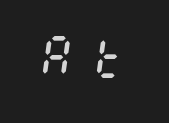
{"italic": "yes", "lean": "right", "slant_degrees": 8, "bold": "no", "weight": "regular", "width": "condensed", "stroke_contrast": "medium", "x_height": "large", "underline": "no", "letter_spacing": "wide", "letter_spacing_em": 0.37, "glyph_px": 46}
